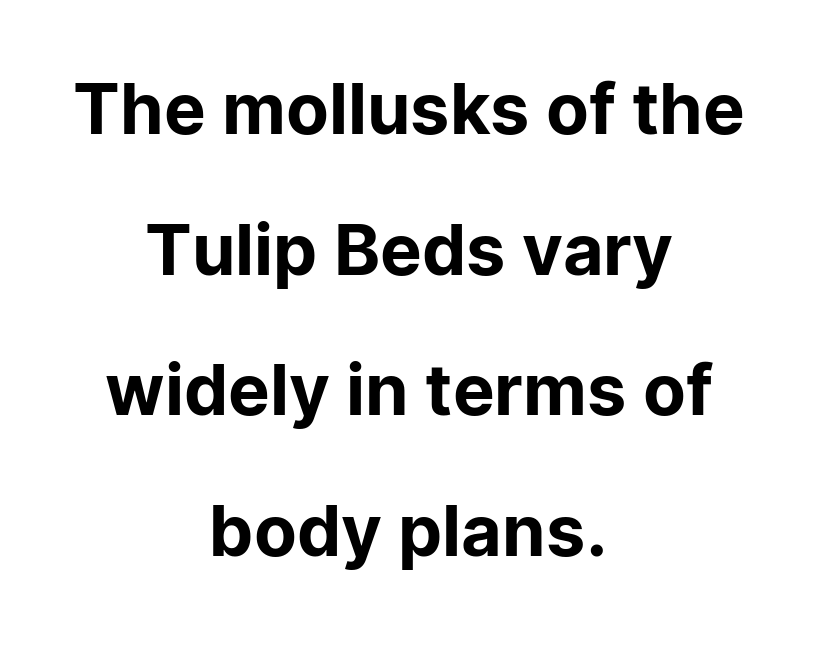
The image shows 70 px sans-serif type, upright; set centered, loose line spacing (2.01x), normal letter spacing, not underlined; low stroke contrast and a medium x-height.
